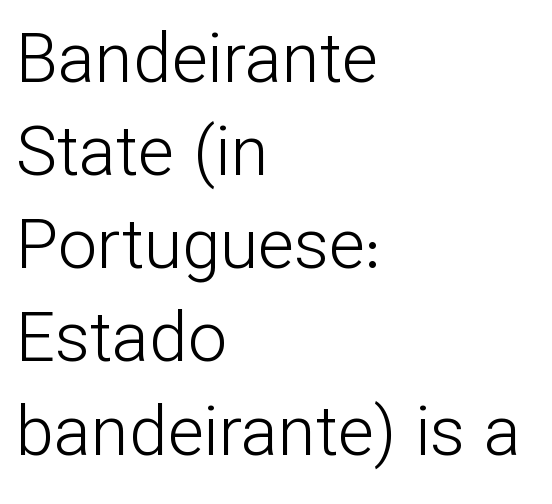
Q: Is the text bold? A: No.
Q: Is the text italic (slanted)? A: No, it is upright.
Q: Is the typeface a serif or a sans-serif typeface? A: Sans-serif.
Q: Is the text underlined? A: No.
Q: How is the paragraph aligned? A: Left-aligned.
Q: Is the spacing between letters normal or unusually wide? A: Normal.
Q: Is the spacing between lines tight, normal or loose? A: Normal.
Q: Width (condensed, normal, or wide)? A: Normal.
Q: Stroke contrast? A: Low.
Q: x-height? A: Medium.
Q: Monospaced? A: No.
